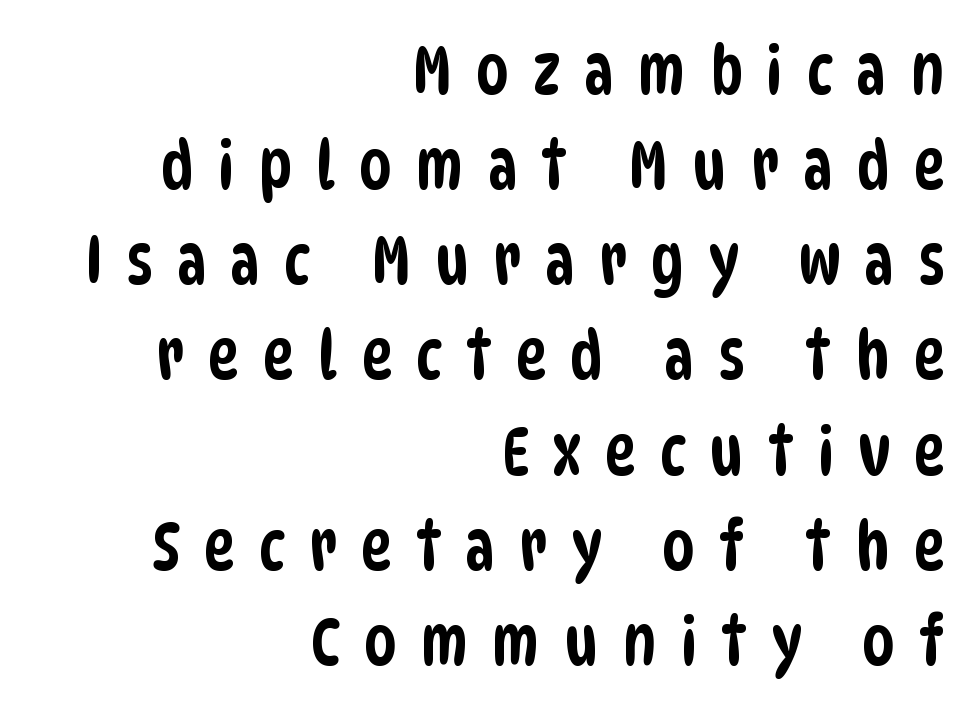
The image shows 67 px condensed sans-serif type; set right-aligned, normal line spacing (1.42x), unusually wide letter spacing (+0.35 em), not underlined; low stroke contrast and a large x-height.
